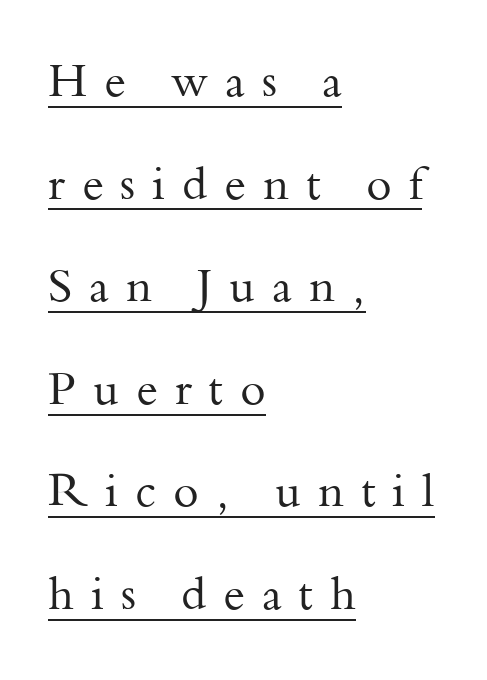
The image shows 46 px regular-weight serif type, upright; set left-aligned, loose line spacing (2.23x), unusually wide letter spacing (+0.37 em), underlined; medium stroke contrast and a small x-height.
